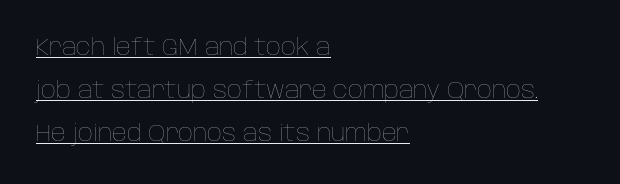
Decoration check: the copy is underlined. Horizontal alignment here is leftward, the default for most running prose. The typeface has the unassuming heft of standard copy or less. Italic? Not at all — the glyphs are vertical.
